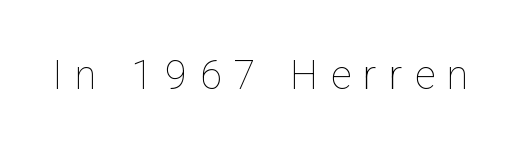
Q: Is the text bold? A: No.
Q: Is the text italic (slanted)? A: No, it is upright.
Q: Is the text underlined? A: No.
Q: Is the spacing between letters normal or unusually wide? A: Unusually wide.
Q: Width (condensed, normal, or wide)? A: Normal.
Q: Stroke contrast? A: Low.
Q: x-height? A: Medium.
Q: Monospaced? A: No.
